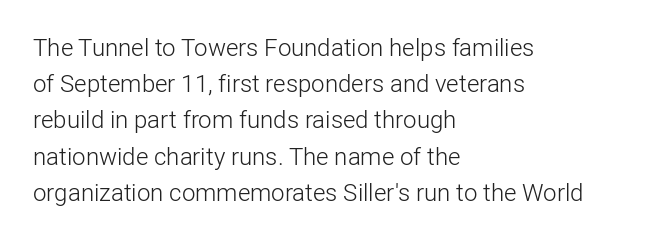
Q: Is the text bold? A: No.
Q: Is the text italic (slanted)? A: No, it is upright.
Q: Is the text underlined? A: No.
Q: How is the paragraph aligned? A: Left-aligned.
Q: Is the spacing between letters normal or unusually wide? A: Normal.
Q: Is the spacing between lines tight, normal or loose? A: Normal.
